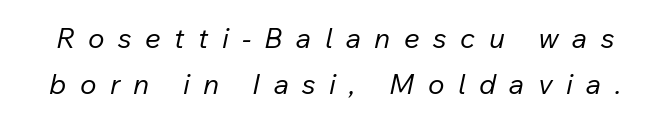
Q: Is the text bold? A: No.
Q: Is the text italic (slanted)? A: Yes, it leans right by about 12 degrees.
Q: Is the text underlined? A: No.
Q: Is the spacing between letters normal or unusually wide? A: Unusually wide.
Q: Is the spacing between lines tight, normal or loose? A: Normal.
Q: Width (condensed, normal, or wide)? A: Normal.
Q: Stroke contrast? A: Low.
Q: x-height? A: Medium.
Q: Monospaced? A: No.
